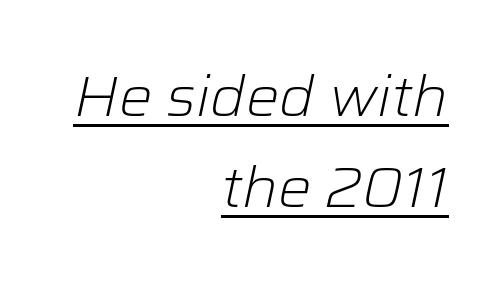
A typesetter would call this leading conventional body-copy spacing. The axis of the letterforms is tilted away from vertical. There is no visible air inserted between adjacent glyphs. Beneath each row of characters lies a ruled line. The rag falls on the left side of this text block.
